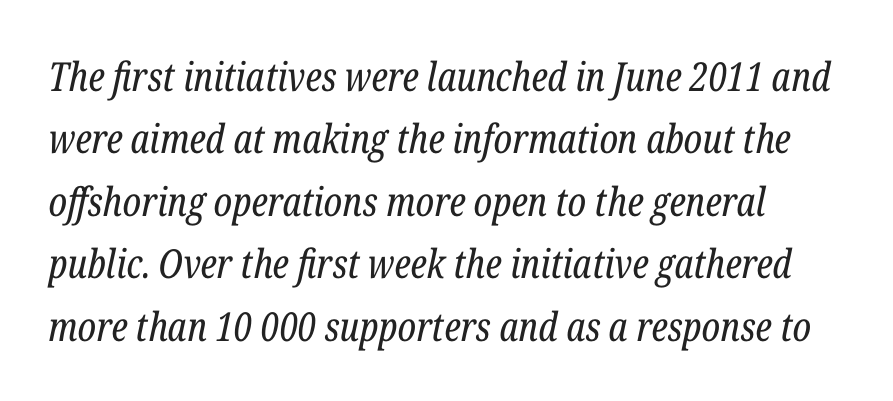
The image shows 40 px regular-weight, condensed serif type, italic (leaning right); set normal line spacing (1.56x), normal letter spacing, not underlined; low stroke contrast and a medium x-height.
